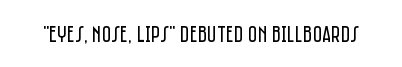
The image shows 23 px text type, upright; set normal letter spacing, not underlined.
